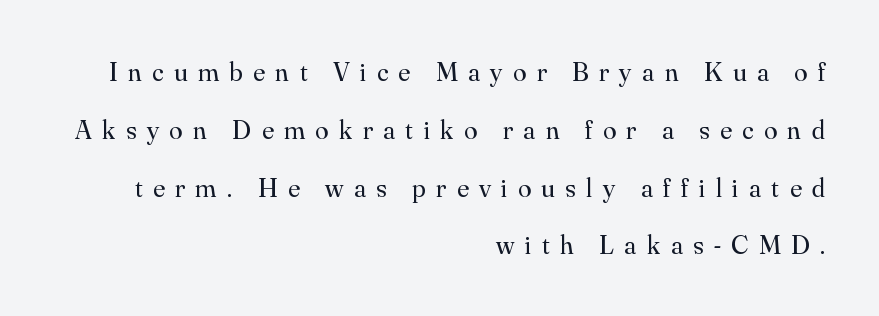
Q: Is the text bold? A: No.
Q: Is the text italic (slanted)? A: No, it is upright.
Q: Is the text underlined? A: No.
Q: How is the paragraph aligned? A: Right-aligned.
Q: Is the spacing between letters normal or unusually wide? A: Unusually wide.
Q: Is the spacing between lines tight, normal or loose? A: Loose.
